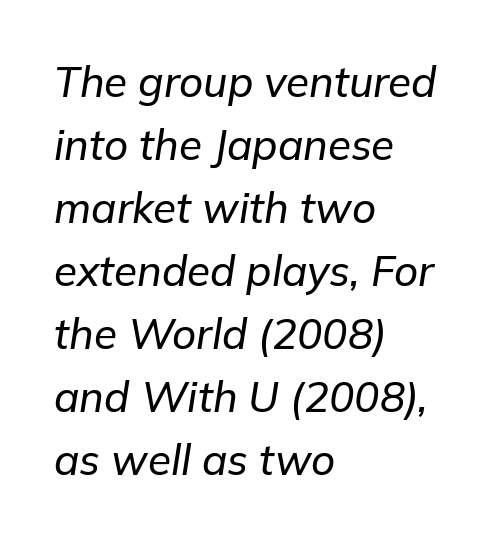
Q: Is the text italic (slanted)? A: Yes, it leans right by about 9 degrees.
Q: Is the text underlined? A: No.
Q: How is the paragraph aligned? A: Left-aligned.
Q: Is the spacing between letters normal or unusually wide? A: Normal.
Q: Is the spacing between lines tight, normal or loose? A: Normal.
Q: Width (condensed, normal, or wide)? A: Normal.
Q: Stroke contrast? A: Low.
Q: x-height? A: Medium.
Q: Monospaced? A: No.
